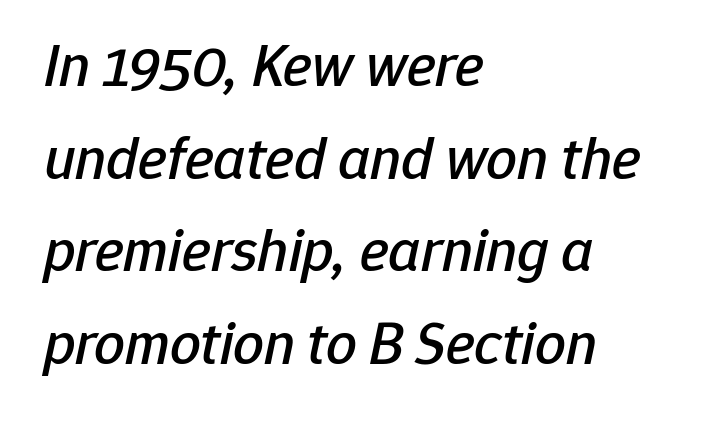
Compared with typical paragraphs, the rows here are spaced about the same. In terms of letterspacing, this is plain default setting. Is the block centered? No — it sits flush against the left margin. Looks like regular typesetting: each glyph gets only the width it needs.
